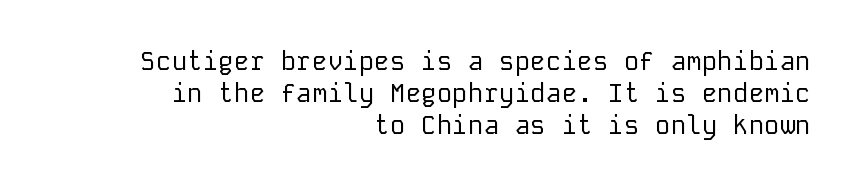
Q: Is the text bold? A: No.
Q: Is the text italic (slanted)? A: No, it is upright.
Q: Is the text underlined? A: No.
Q: How is the paragraph aligned? A: Right-aligned.
Q: Is the spacing between letters normal or unusually wide? A: Normal.
